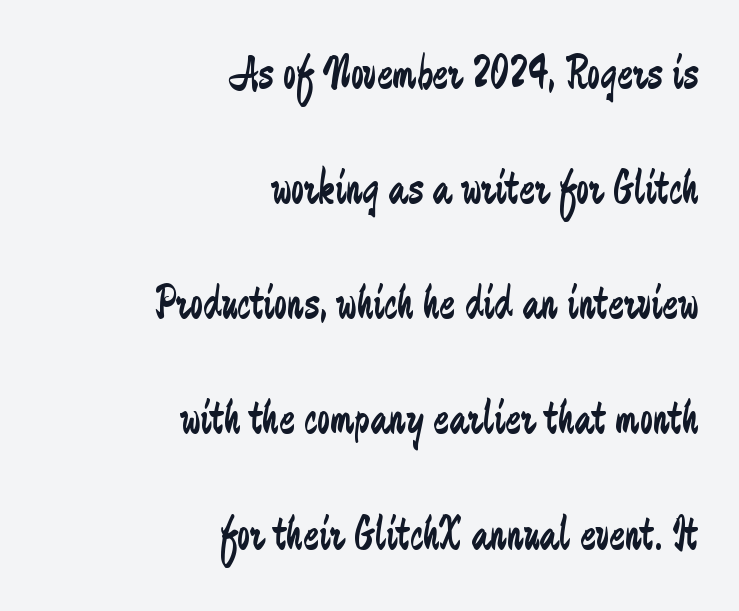
{"serif": "no", "bold": "no", "weight": "regular", "width": "condensed", "stroke_contrast": "low", "x_height": "small", "monospaced": "no", "underline": "no", "align": "right", "line_spacing": "loose", "line_spacing_ratio": 2.45, "letter_spacing": "normal", "letter_spacing_em": 0.0, "glyph_px": 47}
